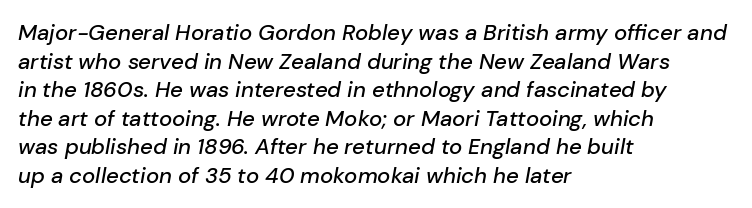
Q: Is the text italic (slanted)? A: Yes, it leans right by about 10 degrees.
Q: Is the text underlined? A: No.
Q: How is the paragraph aligned? A: Left-aligned.
Q: Is the spacing between letters normal or unusually wide? A: Normal.
Q: Is the spacing between lines tight, normal or loose? A: Normal.
